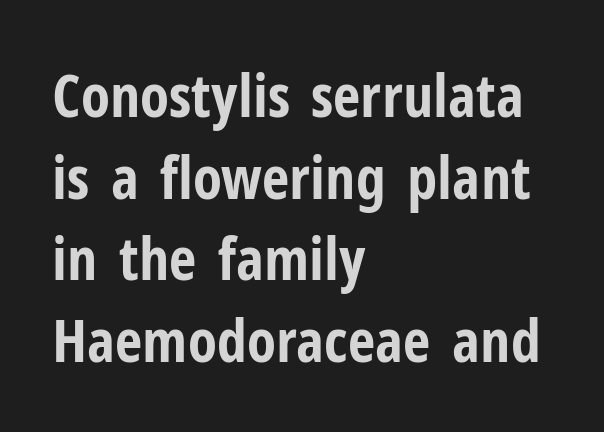
A full-strength bold gives these letters their thick strokes. The string is rendered with underlining switched off. The typeface chosen for these lines omits serifs. Normally led — the rows are evenly, conventionally spaced. Tall strokes in this sample are plumb rather than angled.
